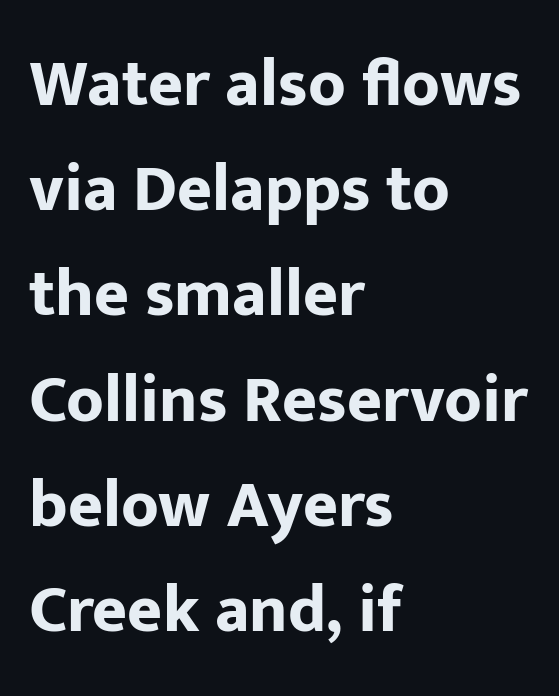
Q: Is the text bold? A: Yes.
Q: Is the text italic (slanted)? A: No, it is upright.
Q: Is the typeface a serif or a sans-serif typeface? A: Sans-serif.
Q: Is the text underlined? A: No.
Q: How is the paragraph aligned? A: Left-aligned.
Q: Is the spacing between letters normal or unusually wide? A: Normal.
Q: Is the spacing between lines tight, normal or loose? A: Normal.
Q: Width (condensed, normal, or wide)? A: Normal.
Q: Stroke contrast? A: Low.
Q: x-height? A: Medium.
Q: Monospaced? A: No.
